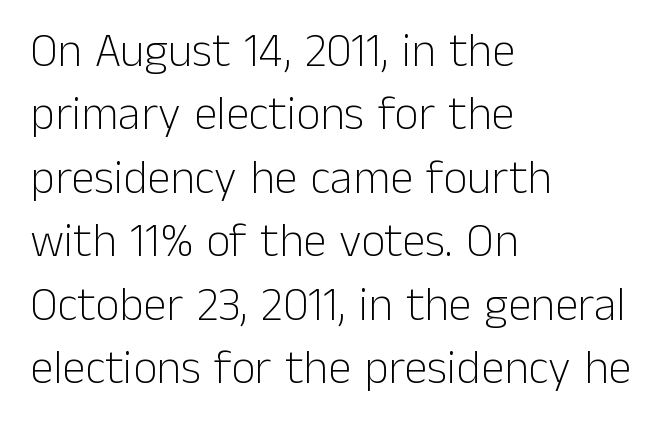
{"serif": "no", "italic": "no", "bold": "no", "weight": "light", "width": "normal", "stroke_contrast": "low", "x_height": "medium", "monospaced": "no", "underline": "no", "align": "left", "line_spacing": "normal", "line_spacing_ratio": 1.35, "letter_spacing": "normal", "letter_spacing_em": 0.0, "glyph_px": 47}
